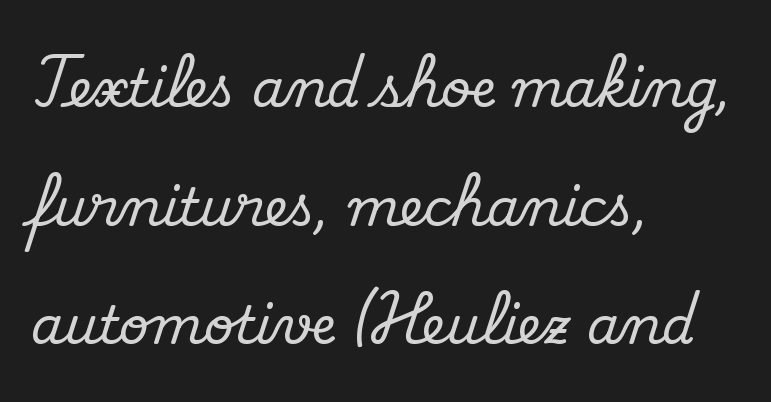
I'd call this a serif setting — the letters wear small feet. You could fit nearly another row in the gap between these rows. Words appear dense and cohesive because spacing is normal.
